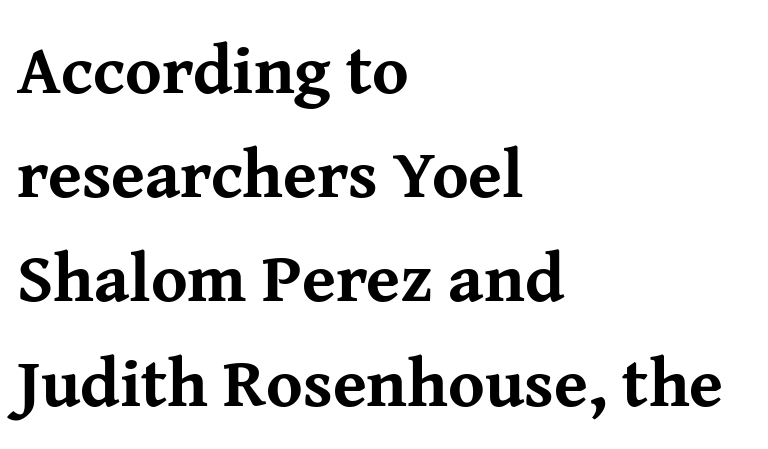
Check where the strokes stop: tiny serifs finish them off. The typography opts for an upright posture over an oblique one. You could not count columns in this text — the font is proportionally spaced. This rendering uses left alignment, leaving the right contour irregular. A typesetter would call this zero additional tracking. Rows of type keep a routine distance in the vertical direction.
